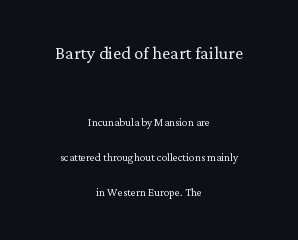
{"italic": "no", "bold": "no", "underline": "no", "align": "center", "line_spacing": "loose", "line_spacing_ratio": 2.48, "letter_spacing": "normal", "letter_spacing_em": 0.0, "larger_block": "first", "size_ratio": 1.64, "glyph_px": 23}
